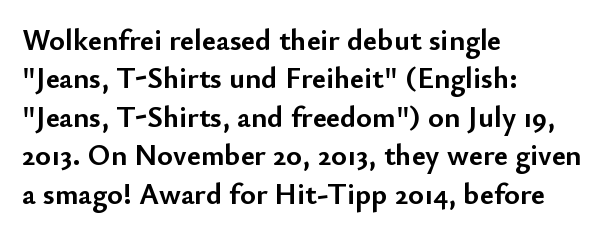
The image shows 30 px semibold sans-serif type, upright; set left-aligned, normal line spacing (1.28x), normal letter spacing, not underlined; low stroke contrast and a small x-height.
